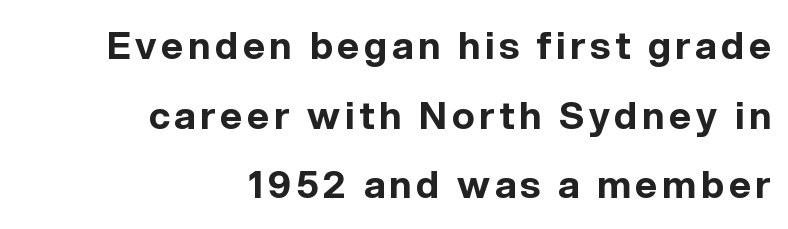
{"serif": "no", "italic": "no", "bold": "yes", "weight": "bold", "width": "normal", "x_height": "medium", "monospaced": "no", "underline": "no", "align": "right", "line_spacing_ratio": 1.83, "glyph_px": 38}
